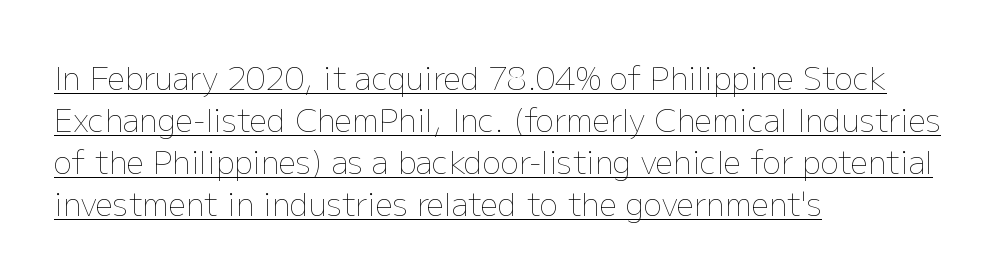
{"italic": "no", "bold": "no", "weight": "thin", "width": "normal", "stroke_contrast": "low", "x_height": "medium", "monospaced": "no", "underline": "yes", "align": "left", "line_spacing": "normal", "line_spacing_ratio": 1.35, "letter_spacing": "normal", "letter_spacing_em": 0.0, "glyph_px": 31}
